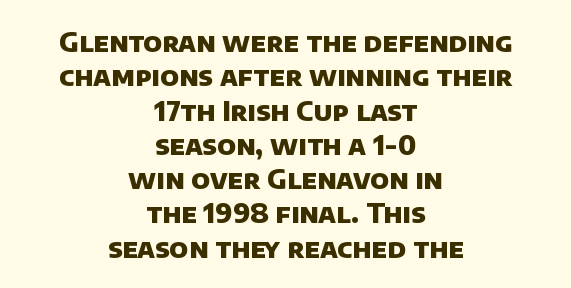
What's the leading like? Ordinary, nothing unusual. Decoration check: the copy has no underline. Compared with an ordinary text face, these strokes are far heavier — a full bold. No extra tracking has been applied to these lines. Centered paragraph, ragged on both sides.
